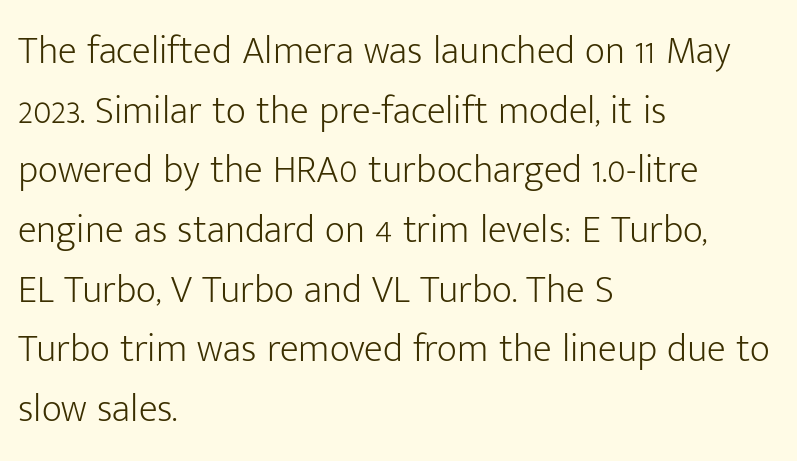
{"serif": "no", "italic": "no", "bold": "no", "weight": "light", "width": "normal", "stroke_contrast": "low", "x_height": "medium", "monospaced": "no", "underline": "no", "align": "left", "line_spacing": "normal", "line_spacing_ratio": 1.53, "letter_spacing": "normal", "letter_spacing_em": 0.0, "glyph_px": 39}
